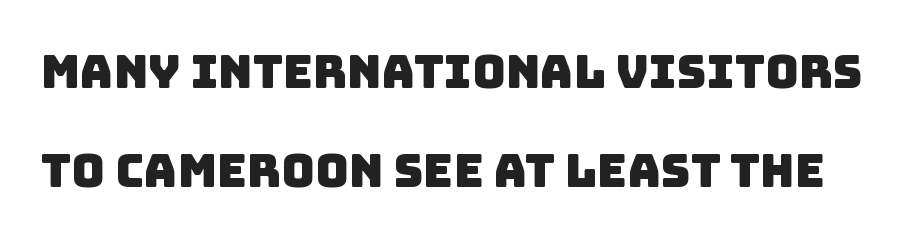
Q: Is the typeface a serif or a sans-serif typeface? A: Sans-serif.
Q: Is the text underlined? A: No.
Q: Is the spacing between letters normal or unusually wide? A: Normal.
Q: Is the spacing between lines tight, normal or loose? A: Loose.
Q: Width (condensed, normal, or wide)? A: Normal.
Q: Stroke contrast? A: Low.
Q: x-height? A: Large.
Q: Monospaced? A: No.
